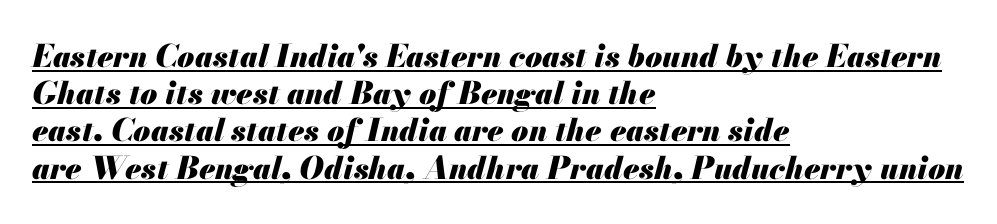
Q: Is the text bold? A: Yes.
Q: Is the text italic (slanted)? A: Yes, it leans right by about 13 degrees.
Q: Is the text underlined? A: Yes.
Q: How is the paragraph aligned? A: Left-aligned.
Q: Is the spacing between letters normal or unusually wide? A: Normal.
Q: Width (condensed, normal, or wide)? A: Normal.
Q: Stroke contrast? A: Medium.
Q: x-height? A: Small.
Q: Monospaced? A: No.
